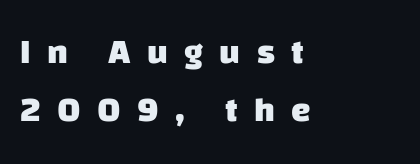
Q: Is the text bold? A: Yes.
Q: Is the typeface a serif or a sans-serif typeface? A: Sans-serif.
Q: Is the text underlined? A: No.
Q: How is the paragraph aligned? A: Left-aligned.
Q: Is the spacing between letters normal or unusually wide? A: Unusually wide.
Q: Is the spacing between lines tight, normal or loose? A: Normal.
Q: Width (condensed, normal, or wide)? A: Normal.
Q: Stroke contrast? A: Low.
Q: x-height? A: Large.
Q: Monospaced? A: No.
